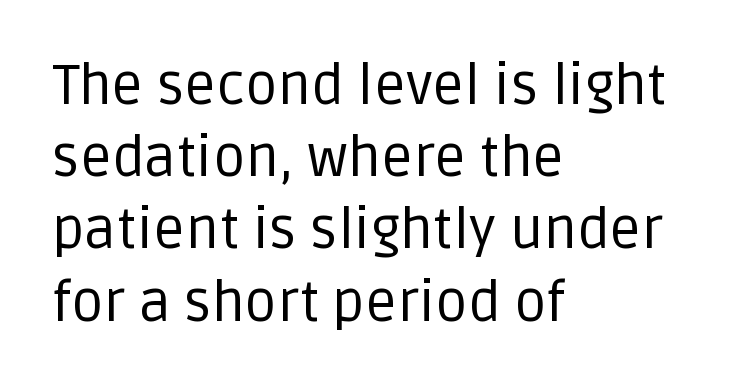
The image shows 56 px regular-weight sans-serif type, upright; set left-aligned, normal line spacing (1.29x), normal letter spacing, not underlined; low stroke contrast and a large x-height.
